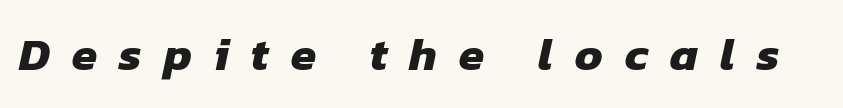
The image shows 46 px heavy sans-serif type; set unusually wide letter spacing (+0.48 em), not underlined; low stroke contrast and a medium x-height.
